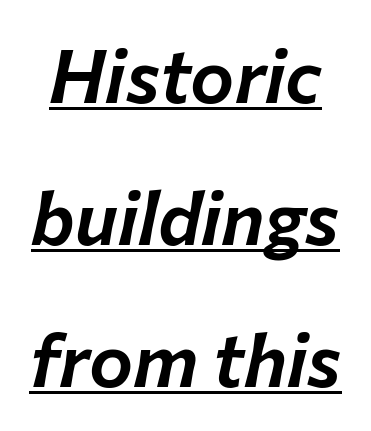
Loosely led — the rows are spread out. This sample uses plain, unmodified letter spacing. Think of a printed novel: that variable character pitch is what you see here. The words here are underlined. You can tell it's italic because the verticals aren't actually vertical.
